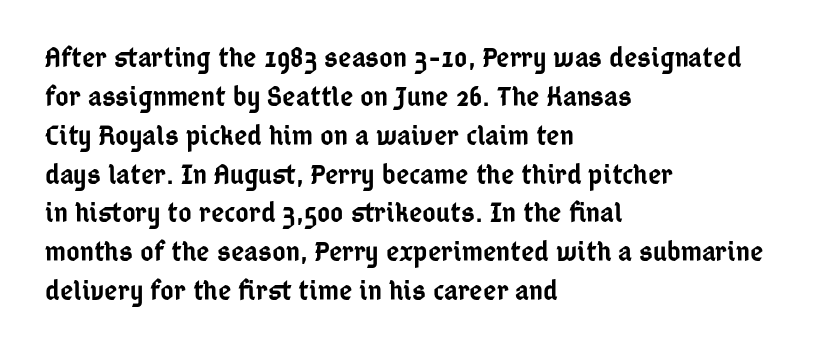
Q: Is the text bold? A: Semi-bold.
Q: Is the text italic (slanted)? A: No, it is upright.
Q: Is the typeface a serif or a sans-serif typeface? A: Sans-serif.
Q: Is the text underlined? A: No.
Q: How is the paragraph aligned? A: Left-aligned.
Q: Is the spacing between letters normal or unusually wide? A: Normal.
Q: Is the spacing between lines tight, normal or loose? A: Normal.
Q: Width (condensed, normal, or wide)? A: Condensed.
Q: Stroke contrast? A: Low.
Q: x-height? A: Medium.
Q: Monospaced? A: No.
